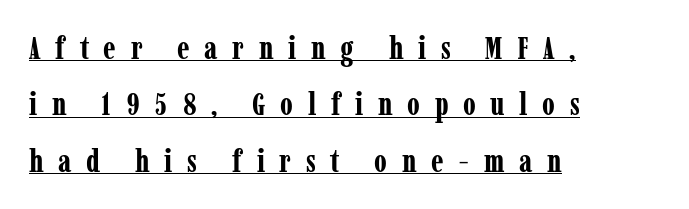
There is plenty of visible air inserted between adjacent glyphs. These lines are rendered in a variable-pitch font. Line starts are locked; line ends wander. A full-strength bold gives these letters their thick strokes.
